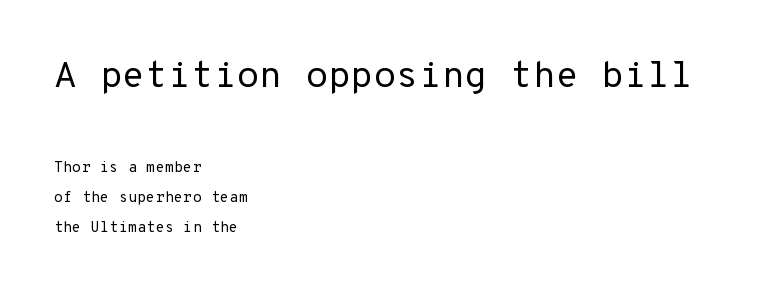
{"serif": "no", "italic": "no", "bold": "no", "weight": "regular", "width": "normal", "stroke_contrast": "low", "x_height": "medium", "underline": "no", "align": "left", "line_spacing": "loose", "line_spacing_ratio": 2.0, "letter_spacing": "normal", "letter_spacing_em": 0.0, "larger_block": "first", "size_ratio": 2.47, "glyph_px": 37}
